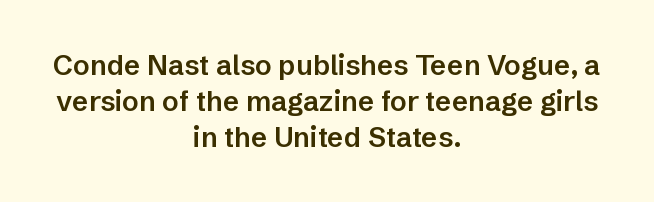
The type is set solid horizontally, with unmodified tracking. Posture: upright roman. Weight: semibold (demi). If you folded the block vertically in half, each line would mirror itself in length. Does the leading feel generous? No, just average. Varying glyph widths throughout — classic text-font behaviour.
